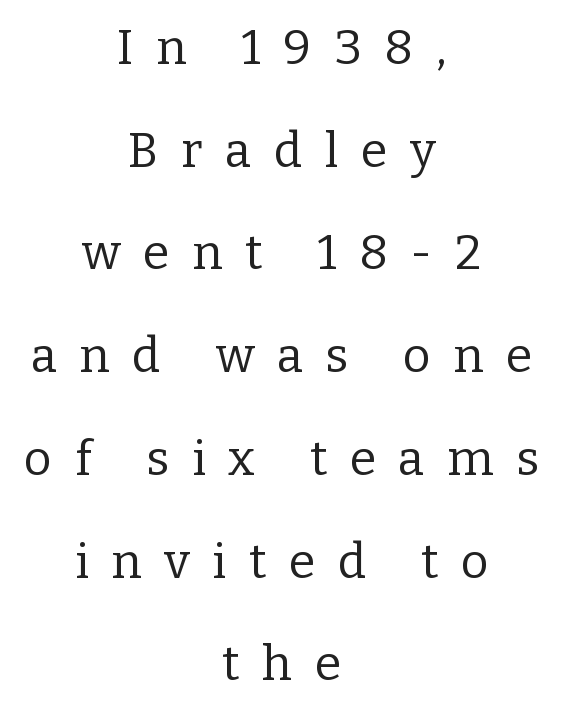
Q: Is the text bold? A: No.
Q: Is the text italic (slanted)? A: No, it is upright.
Q: Is the typeface a serif or a sans-serif typeface? A: Serif.
Q: Is the text underlined? A: No.
Q: How is the paragraph aligned? A: Centered.
Q: Is the spacing between letters normal or unusually wide? A: Unusually wide.
Q: Is the spacing between lines tight, normal or loose? A: Loose.
Q: Width (condensed, normal, or wide)? A: Normal.
Q: Stroke contrast? A: Low.
Q: x-height? A: Medium.
Q: Monospaced? A: No.
